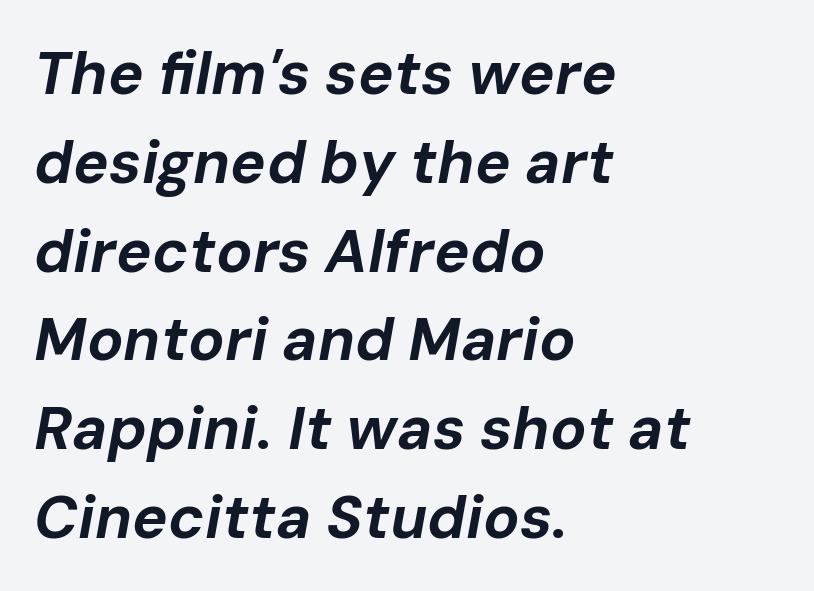
Q: Is the text bold? A: Yes.
Q: Is the text italic (slanted)? A: Yes, it leans right by about 10 degrees.
Q: Is the text underlined? A: No.
Q: How is the paragraph aligned? A: Left-aligned.
Q: Is the spacing between letters normal or unusually wide? A: Normal.
Q: Is the spacing between lines tight, normal or loose? A: Normal.
Q: Width (condensed, normal, or wide)? A: Normal.
Q: Stroke contrast? A: Low.
Q: x-height? A: Medium.
Q: Monospaced? A: No.
